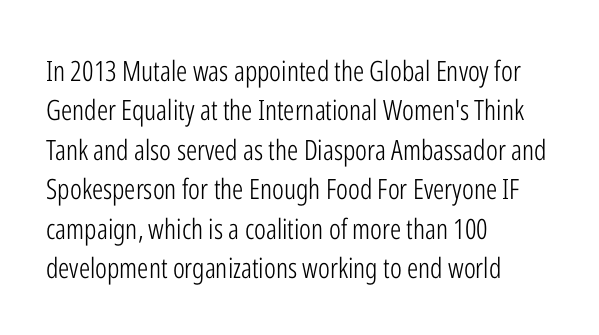
The image shows 28 px light, condensed sans-serif type, upright; set left-aligned, normal line spacing (1.41x), normal letter spacing, not underlined; low stroke contrast and a medium x-height.
